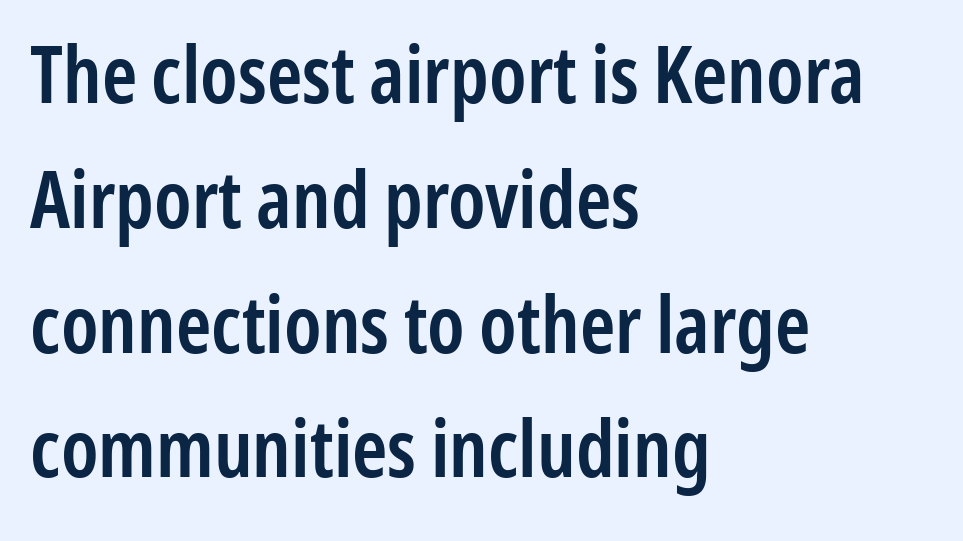
A typesetter would call this zero additional tracking. These words are printed semibold, heavier than regular yet not bold. Does the lettering tilt? It doesn't — this is upright. Is this a fixed-width face? No — the glyphs have proportional, varying widths. Letterform terminals end flat and unadorned throughout the passage.
